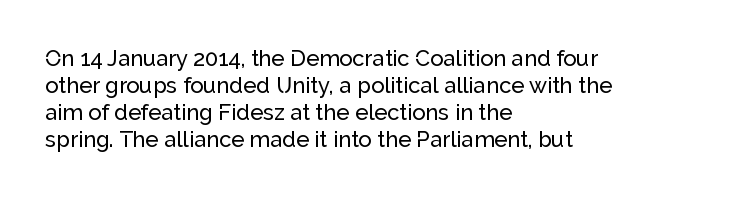
{"italic": "no", "underline": "no", "align": "left", "line_spacing_ratio": 1.23, "letter_spacing": "normal", "letter_spacing_em": 0.0, "glyph_px": 22}
